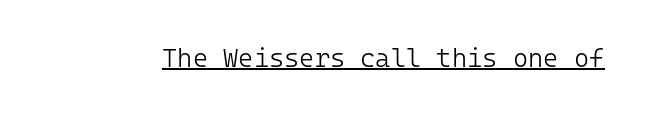
The image shows 26 px text type, upright; set normal letter spacing, underlined.
